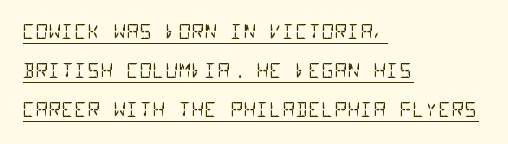
Q: Is the text bold? A: No.
Q: Is the text underlined? A: Yes.
Q: How is the paragraph aligned? A: Left-aligned.
Q: Is the spacing between letters normal or unusually wide? A: Normal.
Q: Is the spacing between lines tight, normal or loose? A: Loose.
